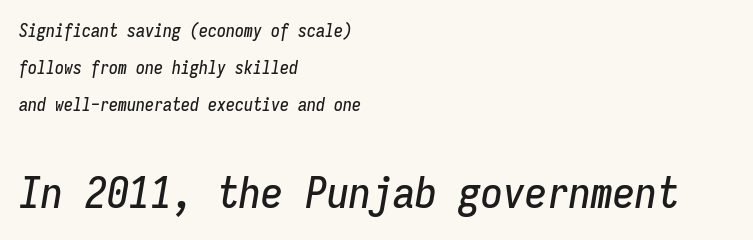
The image shows 44 px condensed type, italic (leaning right), monospaced; set left-aligned, loose line spacing (2.05x), normal letter spacing, not underlined; the second (bottom) block is 2.44x larger; low stroke contrast and a medium x-height.
